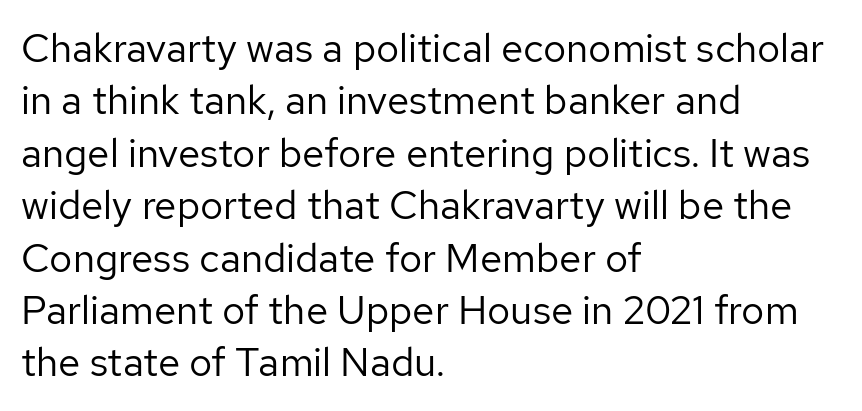
{"serif": "no", "italic": "no", "bold": "no", "weight": "regular", "width": "normal", "stroke_contrast": "low", "x_height": "medium", "monospaced": "no", "underline": "no", "align": "left", "line_spacing": "normal", "line_spacing_ratio": 1.31, "letter_spacing": "normal", "letter_spacing_em": 0.0, "glyph_px": 40}
